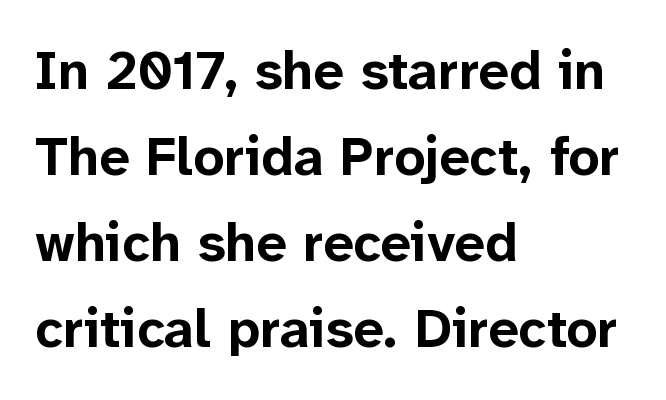
{"serif": "no", "italic": "no", "bold": "yes", "weight": "bold", "width": "normal", "stroke_contrast": "low", "x_height": "medium", "monospaced": "no", "underline": "no", "align": "left", "line_spacing": "normal", "line_spacing_ratio": 1.59, "letter_spacing": "normal", "letter_spacing_em": 0.0, "glyph_px": 54}
